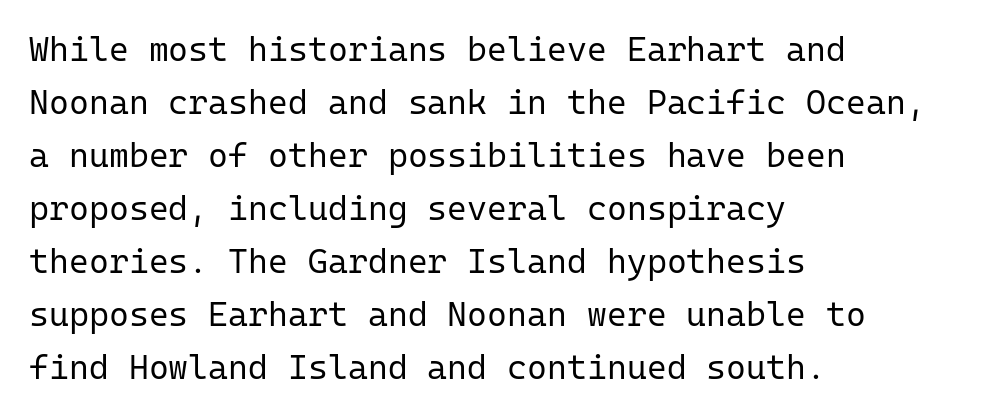
The image shows 34 px regular-weight sans-serif type, upright, monospaced; set left-aligned, normal line spacing (1.56x), normal letter spacing, not underlined; low stroke contrast and a medium x-height.
